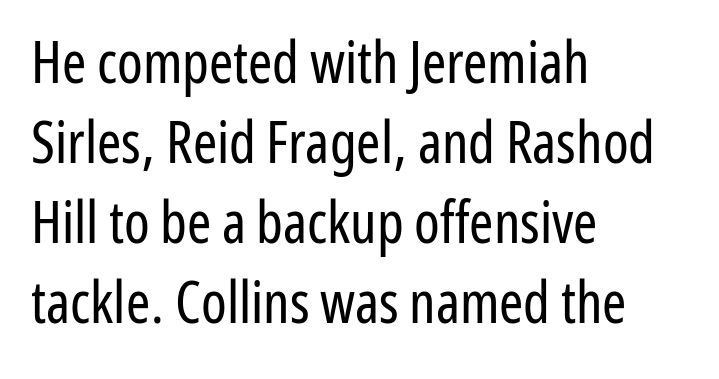
The image shows 58 px regular-weight, condensed sans-serif type, upright; set left-aligned, normal line spacing (1.38x), normal letter spacing, not underlined; low stroke contrast and a medium x-height.
